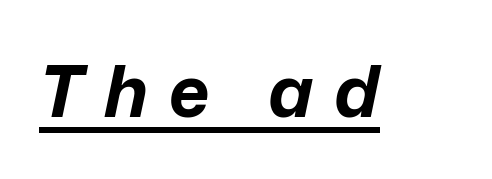
{"italic": "yes", "lean": "right", "slant_degrees": 12, "bold": "yes", "weight": "bold", "width": "normal", "stroke_contrast": "low", "x_height": "medium", "monospaced": "no", "underline": "yes", "letter_spacing": "wide", "letter_spacing_em": 0.3, "glyph_px": 71}
